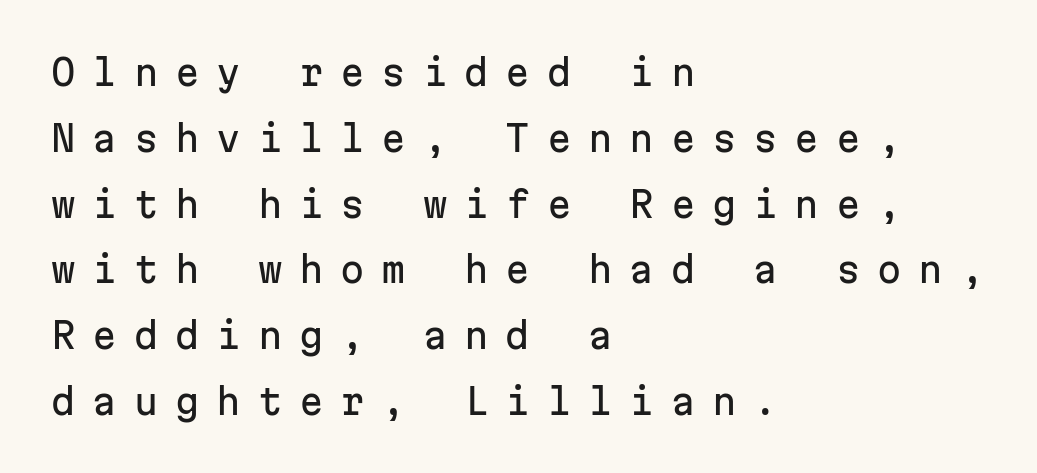
{"serif": "no", "italic": "no", "width": "normal", "stroke_contrast": "low", "x_height": "medium", "monospaced": "yes", "underline": "no", "align": "left", "line_spacing_ratio": 1.88, "letter_spacing": "wide", "letter_spacing_em": 0.48, "glyph_px": 35}
